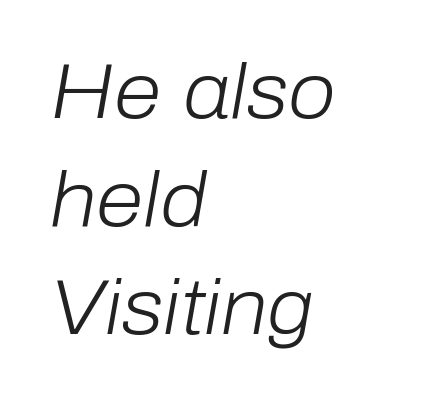
Does the lettering tilt? It does — this is italic. The letters sit at their default tracking, neither squeezed nor spread. What's the leading like? Ordinary, nothing unusual. The glyphs are unaccompanied by any horizontal stroke below them. No extra ink here — the face is not bold. The rendering anchors every line to the left-hand side.
